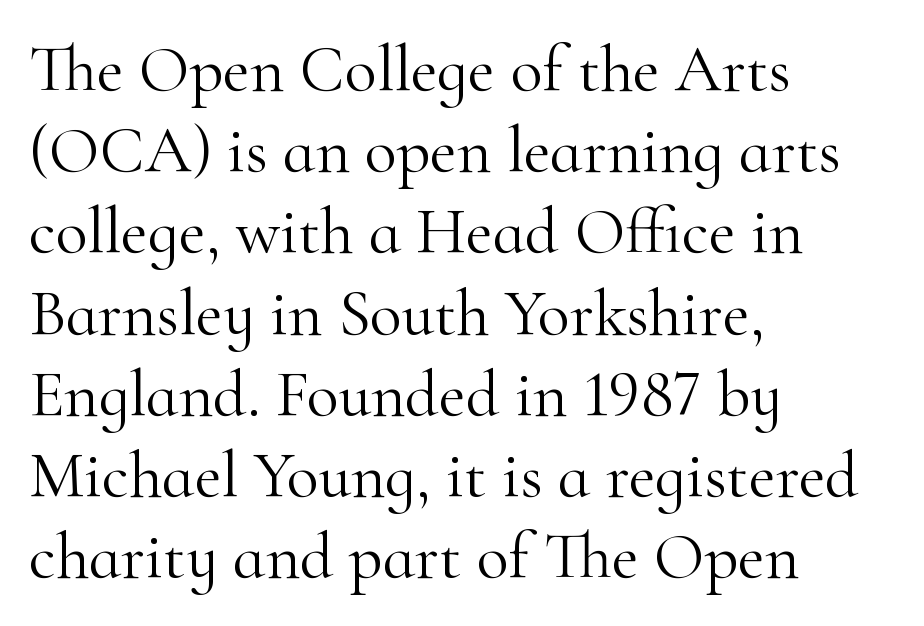
A student would call this left alignment; a typographer would say flush left, rag right. The letters stand straight up with perfectly vertical stems. The letters advance in unequal steps, a hallmark of proportional type. A typesetter would label this face a serif. Plain, unruled lines of type. The type is set solid horizontally, with unmodified tracking.
